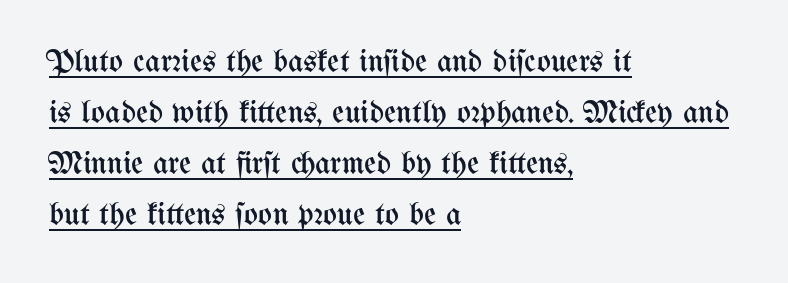
The image shows 33 px regular-weight, condensed type, upright; set left-aligned, normal line spacing (1.55x), normal letter spacing, underlined; medium stroke contrast and a medium x-height.
